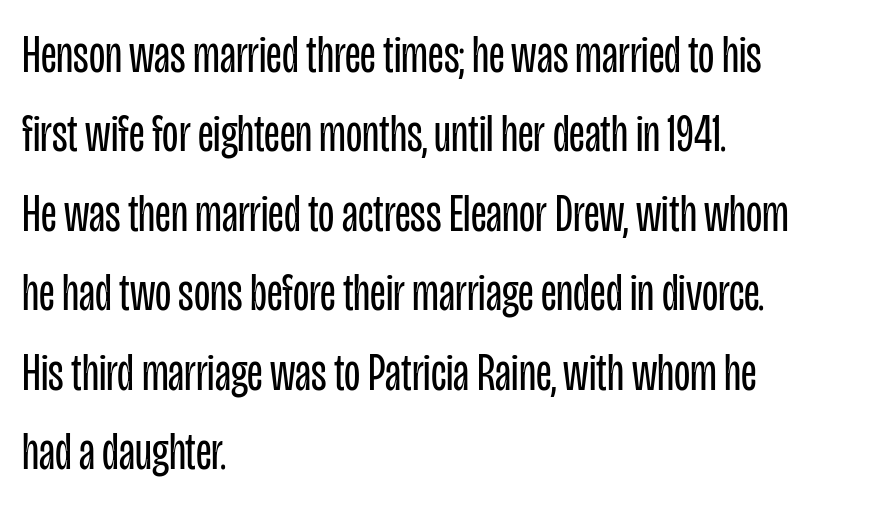
Left-aligned paragraph, ragged on the right. Letterform terminals end flat and unadorned throughout the passage. The face looks like a standard text weight, possibly lighter. Regular leading.
